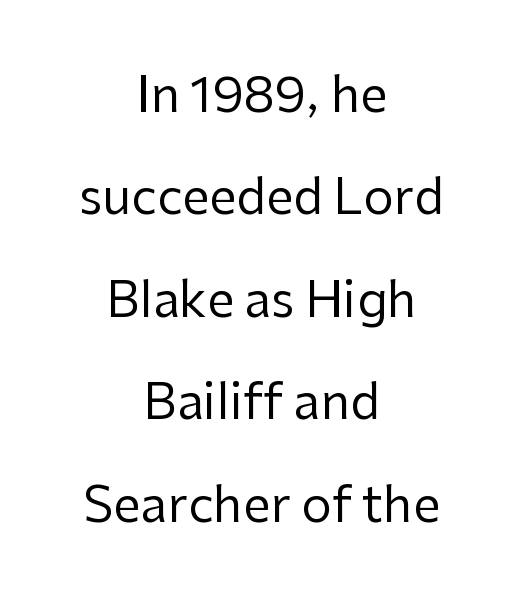
The image shows 49 px regular-weight sans-serif type, upright; set centered, loose line spacing (2.09x), normal letter spacing, not underlined; low stroke contrast and a medium x-height.
